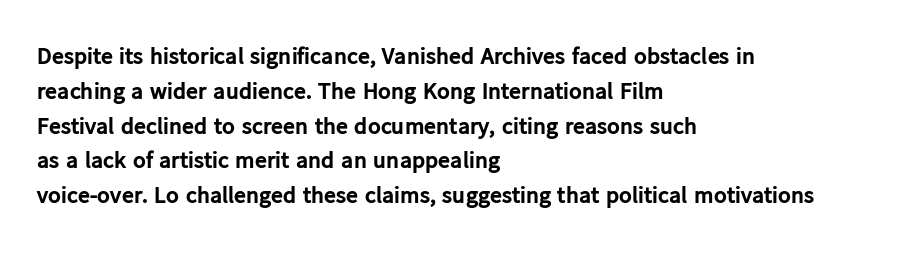
{"italic": "no", "bold": "yes", "underline": "no", "align": "left", "line_spacing": "normal", "line_spacing_ratio": 1.45, "letter_spacing": "normal", "letter_spacing_em": 0.0, "glyph_px": 24}
